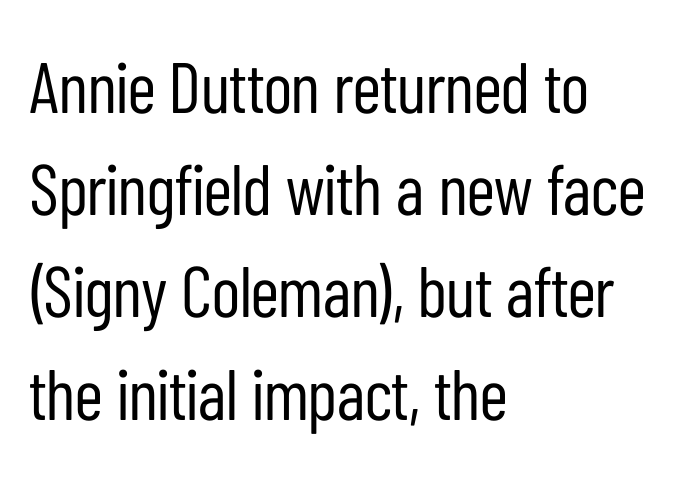
Q: Is the text bold? A: No.
Q: Is the text italic (slanted)? A: No, it is upright.
Q: Is the typeface a serif or a sans-serif typeface? A: Sans-serif.
Q: Is the text underlined? A: No.
Q: How is the paragraph aligned? A: Left-aligned.
Q: Is the spacing between letters normal or unusually wide? A: Normal.
Q: Is the spacing between lines tight, normal or loose? A: Normal.
Q: Width (condensed, normal, or wide)? A: Condensed.
Q: Stroke contrast? A: Low.
Q: x-height? A: Medium.
Q: Monospaced? A: No.
